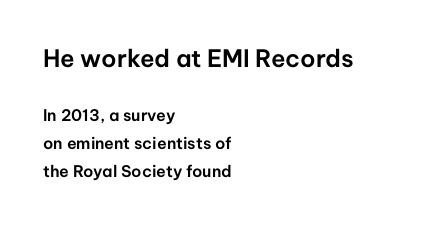
{"italic": "no", "underline": "no", "align": "left", "line_spacing_ratio": 1.77, "letter_spacing": "normal", "letter_spacing_em": 0.0, "larger_block": "first", "size_ratio": 1.5, "glyph_px": 24}
